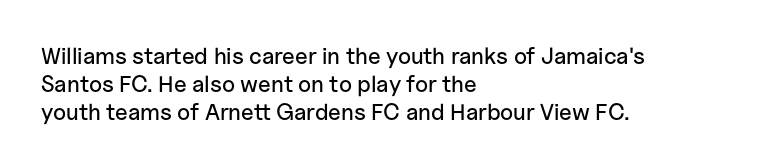
Here the glyphs are tracked normally, forming tight word shapes. The specimen omits any rule beneath the text block's lines. Vertical strokes here are truly vertical. The lines in this sample share a left origin and differ only in where they stop.
